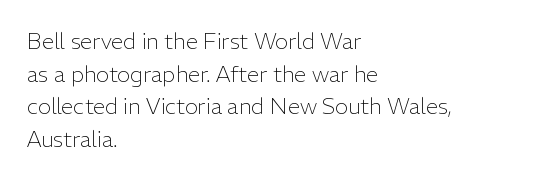
{"italic": "no", "bold": "no", "underline": "no", "align": "left", "line_spacing": "normal", "line_spacing_ratio": 1.48, "letter_spacing": "normal", "letter_spacing_em": 0.0, "glyph_px": 22}
